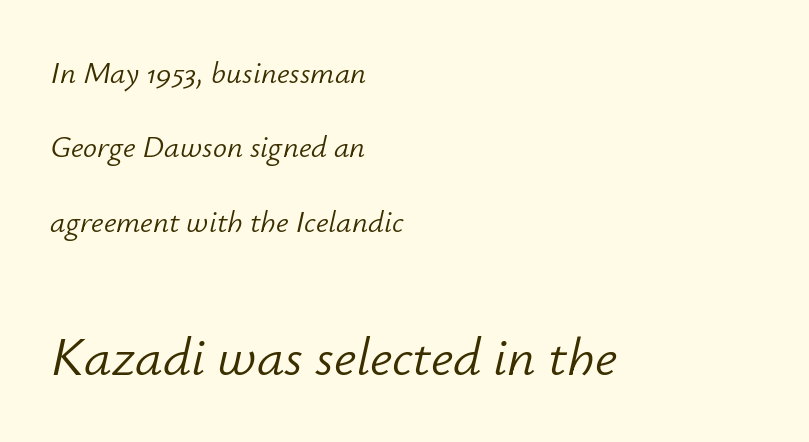
{"italic": "yes", "lean": "right", "slant_degrees": 12, "bold": "no", "weight": "light", "width": "normal", "stroke_contrast": "low", "x_height": "small", "monospaced": "no", "underline": "no", "align": "left", "line_spacing": "loose", "line_spacing_ratio": 2.4, "letter_spacing": "normal", "letter_spacing_em": 0.0, "larger_block": "second", "size_ratio": 1.77, "glyph_px": 55}
